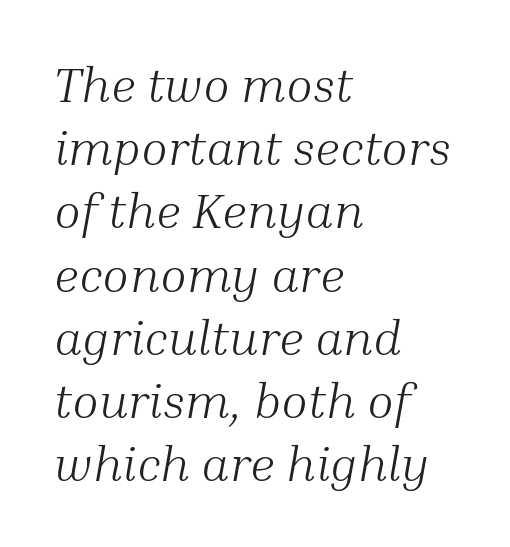
{"serif": "yes", "italic": "yes", "lean": "right", "slant_degrees": 10, "bold": "no", "weight": "light", "width": "normal", "stroke_contrast": "medium", "x_height": "medium", "monospaced": "no", "underline": "no", "align": "left", "line_spacing": "normal", "line_spacing_ratio": 1.29, "letter_spacing": "normal", "letter_spacing_em": 0.0, "glyph_px": 49}
